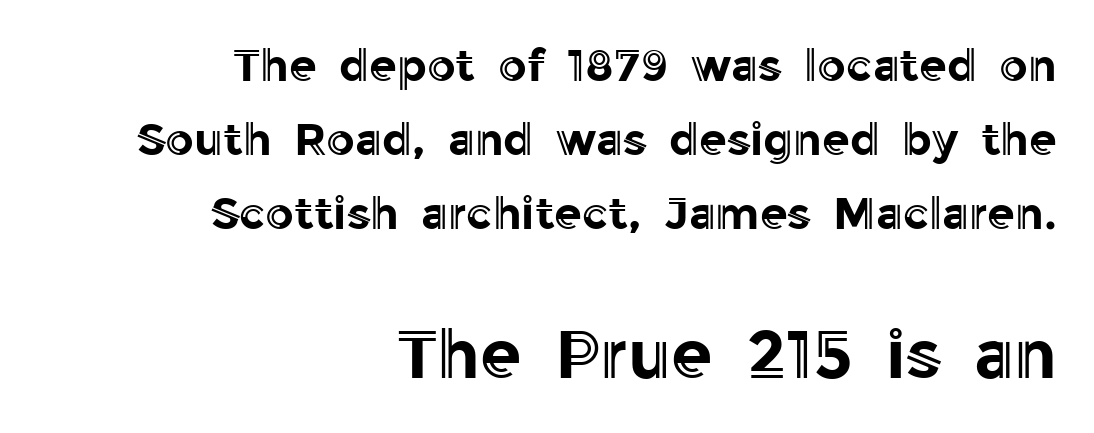
The image shows 67 px text type, upright; set right-aligned, normal line spacing (1.65x), normal letter spacing, not underlined; the second (bottom) block is 1.49x larger; a medium x-height.
